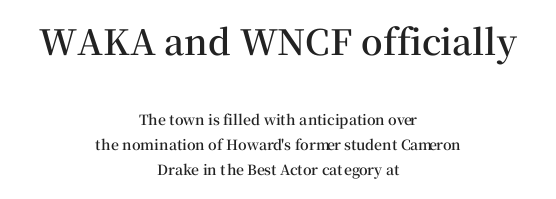
Tall strokes in this sample are plumb rather than angled. Centered paragraph, ragged on both sides. Semibold letterforms, between regular and bold. Note the varied advance widths — an 'i' is clearly narrower than an 'm'. Size hierarchy here favors the leading block over the trailing one. Bare-footed words on every line.
